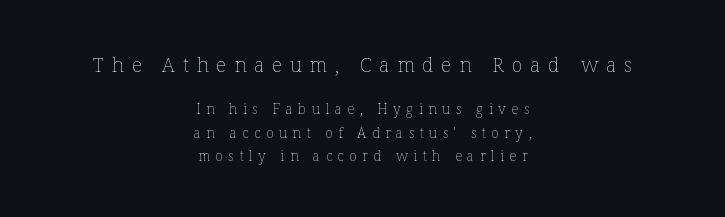
The image shows 20 px text type, upright; set centered, normal line spacing (1.67x), unusually wide letter spacing (+0.39 em), not underlined; the first (top) block is 1.43x larger.
